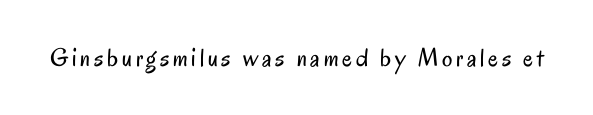
Q: Is the text bold? A: No.
Q: Is the text italic (slanted)? A: No, it is upright.
Q: Is the text underlined? A: No.
